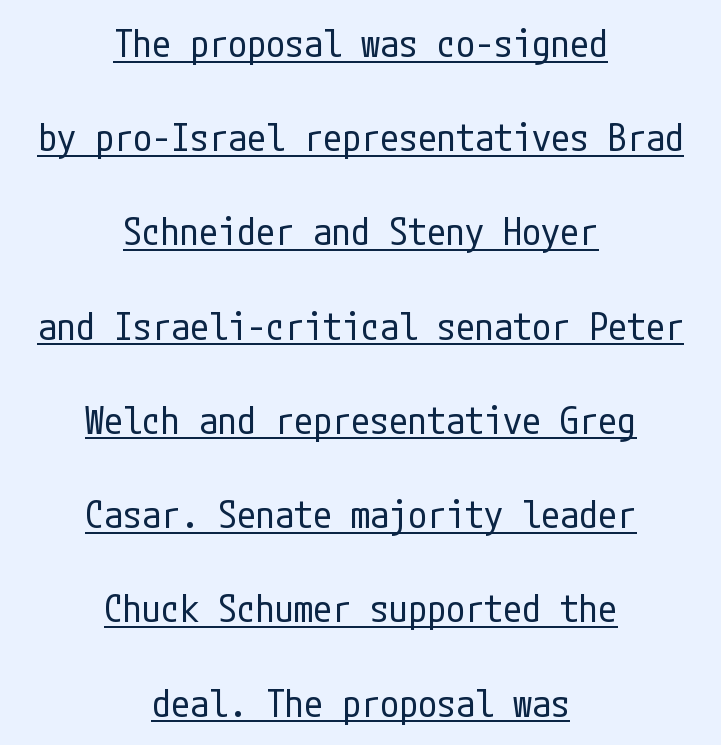
What kind of face is this? One without serifs — a sans. The paragraph shown floats in the horizontal middle. The lines are spread far apart with generous leading. This is not heavy type; no bold has been used.
